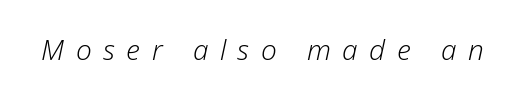
{"italic": "yes", "lean": "right", "slant_degrees": 12, "bold": "no", "weight": "light", "width": "normal", "stroke_contrast": "low", "x_height": "medium", "monospaced": "no", "underline": "no", "letter_spacing": "wide", "letter_spacing_em": 0.41, "glyph_px": 28}
